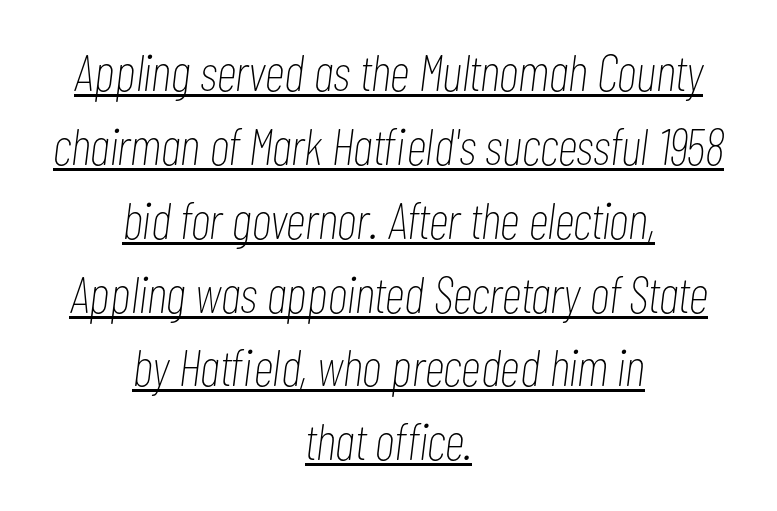
Underline: present. The passage shown is not bold in any degree. Characters follow at the spacing the type designer built in. Both edges are ragged and mirror each other, which tells us the setting is centered. This sample uses an oblique cut, with every glyph tilted off the vertical. This sample has the flowing, uneven cadence of proportional lettering.
